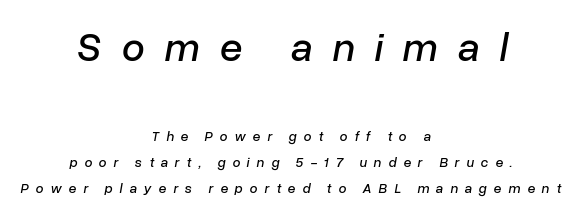
Q: Is the text italic (slanted)? A: Yes, it leans right by about 10 degrees.
Q: Is the text underlined? A: No.
Q: How is the paragraph aligned? A: Centered.
Q: Is the spacing between letters normal or unusually wide? A: Unusually wide.
Q: Which block of text is set in a larger size, the first (top) or the second (bottom)? A: The first (top) one.
Q: Width (condensed, normal, or wide)? A: Normal.
Q: Stroke contrast? A: Low.
Q: x-height? A: Medium.
Q: Monospaced? A: No.
